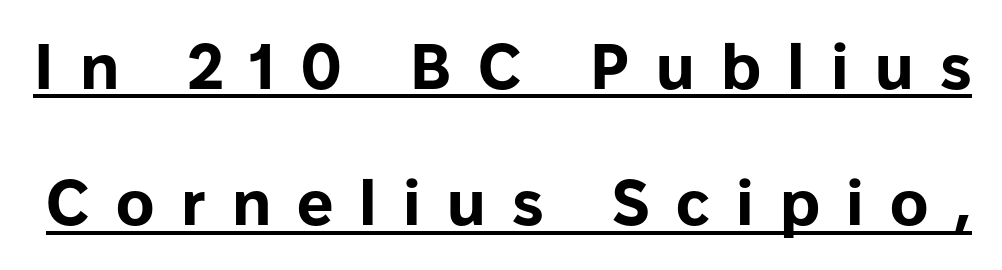
{"serif": "no", "italic": "no", "bold": "yes", "weight": "bold", "width": "normal", "stroke_contrast": "low", "x_height": "medium", "monospaced": "no", "underline": "yes", "line_spacing": "loose", "line_spacing_ratio": 2.13, "letter_spacing": "wide", "letter_spacing_em": 0.41, "glyph_px": 64}
